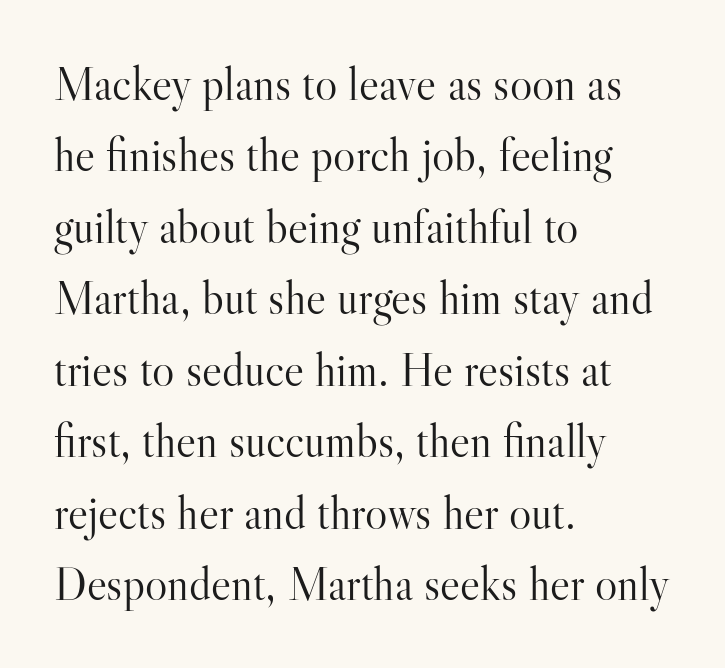
Q: Is the text bold? A: No.
Q: Is the text italic (slanted)? A: No, it is upright.
Q: Is the typeface a serif or a sans-serif typeface? A: Serif.
Q: Is the text underlined? A: No.
Q: How is the paragraph aligned? A: Left-aligned.
Q: Is the spacing between letters normal or unusually wide? A: Normal.
Q: Is the spacing between lines tight, normal or loose? A: Normal.
Q: Width (condensed, normal, or wide)? A: Normal.
Q: Stroke contrast? A: High.
Q: x-height? A: Small.
Q: Monospaced? A: No.
